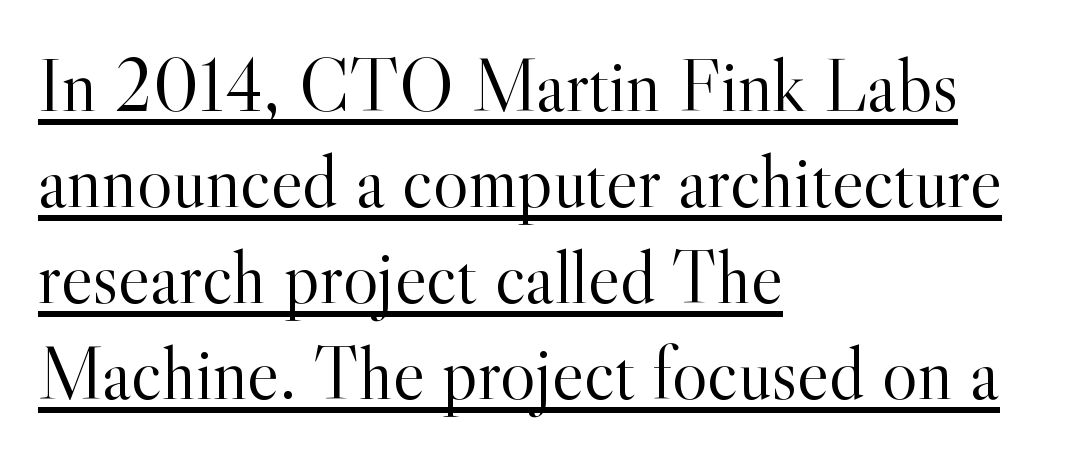
Q: Is the text bold? A: No.
Q: Is the text italic (slanted)? A: No, it is upright.
Q: Is the typeface a serif or a sans-serif typeface? A: Serif.
Q: Is the text underlined? A: Yes.
Q: How is the paragraph aligned? A: Left-aligned.
Q: Is the spacing between letters normal or unusually wide? A: Normal.
Q: Is the spacing between lines tight, normal or loose? A: Normal.
Q: Width (condensed, normal, or wide)? A: Normal.
Q: x-height? A: Small.
Q: Monospaced? A: No.
